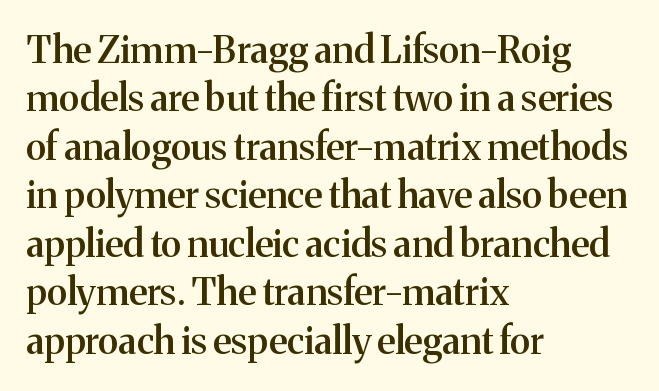
The image shows 37 px semibold serif type, upright; set left-aligned, normal line spacing (1.31x), normal letter spacing, not underlined; medium stroke contrast and a medium x-height.
